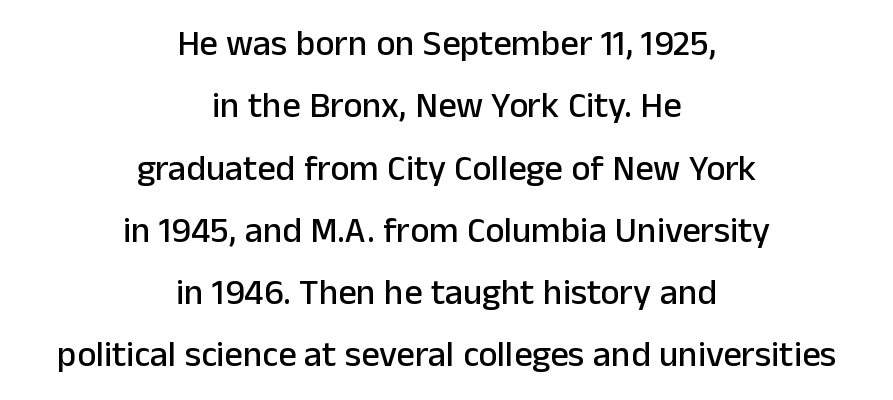
Q: Is the text italic (slanted)? A: No, it is upright.
Q: Is the typeface a serif or a sans-serif typeface? A: Sans-serif.
Q: Is the text underlined? A: No.
Q: How is the paragraph aligned? A: Centered.
Q: Is the spacing between letters normal or unusually wide? A: Normal.
Q: Width (condensed, normal, or wide)? A: Normal.
Q: Stroke contrast? A: Low.
Q: x-height? A: Medium.
Q: Monospaced? A: No.
